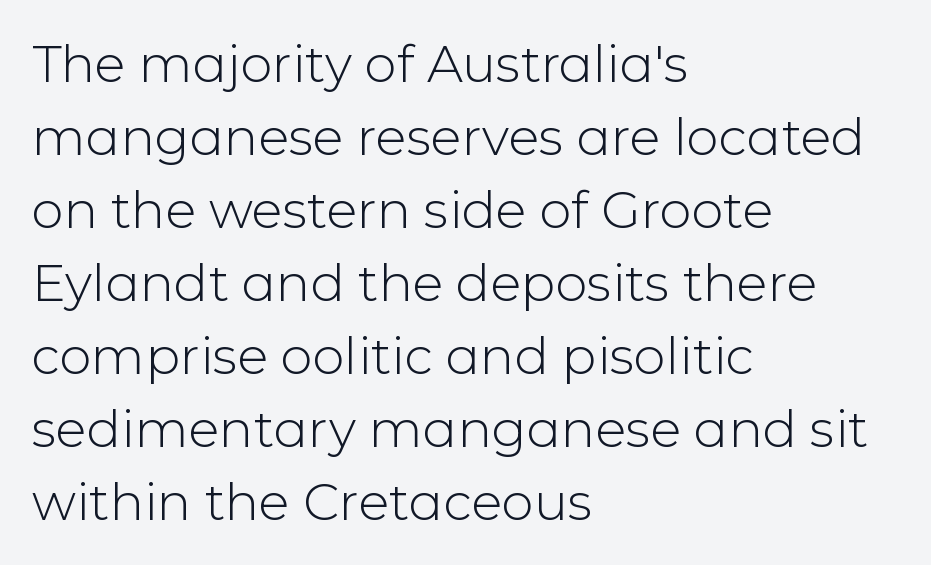
Q: Is the text bold? A: No.
Q: Is the text italic (slanted)? A: No, it is upright.
Q: Is the typeface a serif or a sans-serif typeface? A: Sans-serif.
Q: Is the text underlined? A: No.
Q: How is the paragraph aligned? A: Left-aligned.
Q: Is the spacing between letters normal or unusually wide? A: Normal.
Q: Is the spacing between lines tight, normal or loose? A: Normal.
Q: Width (condensed, normal, or wide)? A: Normal.
Q: Stroke contrast? A: Low.
Q: x-height? A: Medium.
Q: Monospaced? A: No.
